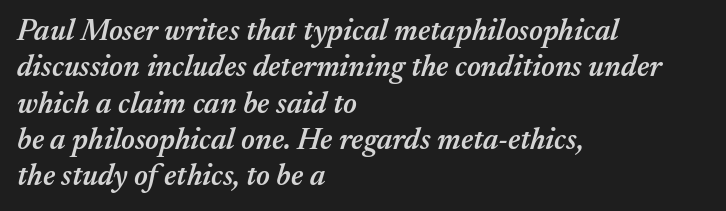
The face used here has a pronounced slope to its letters. Does the copy run flush right? No — it runs flush left. Underline: absent. Note the varied advance widths — an 'i' is clearly narrower than an 'm'. Compared with typical body copy, the letter spacing here is the same. The face used here is a semibold: visibly heavier than regular, lighter than bold.
